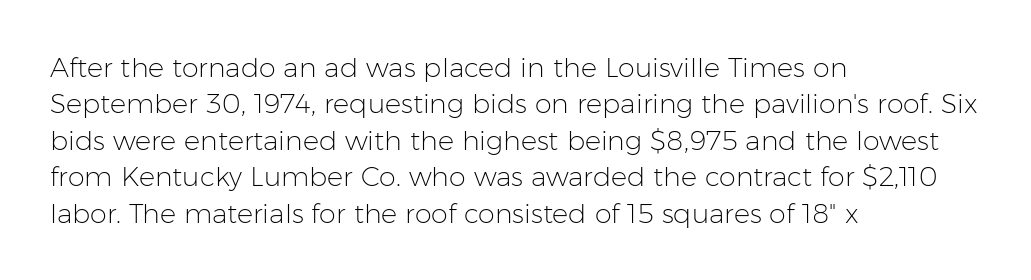
Q: Is the text bold? A: No.
Q: Is the text italic (slanted)? A: No, it is upright.
Q: Is the text underlined? A: No.
Q: How is the paragraph aligned? A: Left-aligned.
Q: Is the spacing between letters normal or unusually wide? A: Normal.
Q: Is the spacing between lines tight, normal or loose? A: Normal.
